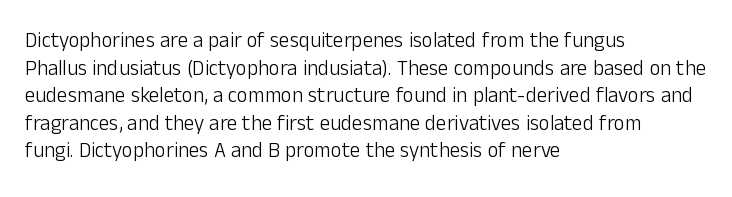
Teacher's note: observe the even left margin — that is flush-left alignment. The line texture is even and compact thanks to regular tracking. The lettering stays uniformly vertical, giving the passage a roman look. The baseline area is clear.
